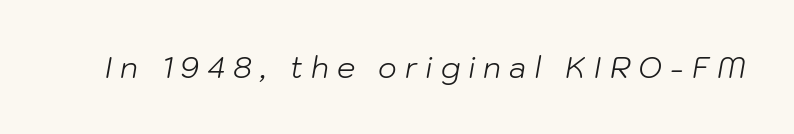
The image shows 29 px light type, italic (leaning right); set unusually wide letter spacing (+0.27 em), not underlined; low stroke contrast and a medium x-height.
